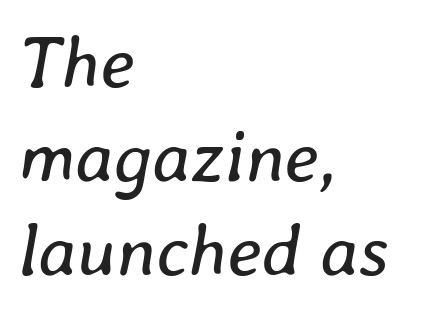
Q: Is the text bold? A: No.
Q: Is the text italic (slanted)? A: Yes, it leans right by about 8 degrees.
Q: Is the text underlined? A: No.
Q: How is the paragraph aligned? A: Left-aligned.
Q: Is the spacing between letters normal or unusually wide? A: Normal.
Q: Is the spacing between lines tight, normal or loose? A: Normal.
Q: Width (condensed, normal, or wide)? A: Normal.
Q: Stroke contrast? A: Low.
Q: x-height? A: Medium.
Q: Monospaced? A: No.
